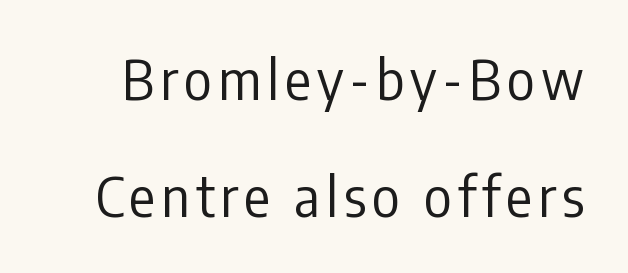
{"serif": "no", "italic": "no", "bold": "no", "weight": "regular", "width": "condensed", "stroke_contrast": "low", "x_height": "medium", "monospaced": "no", "underline": "no", "line_spacing": "loose", "line_spacing_ratio": 2.16, "glyph_px": 54}
